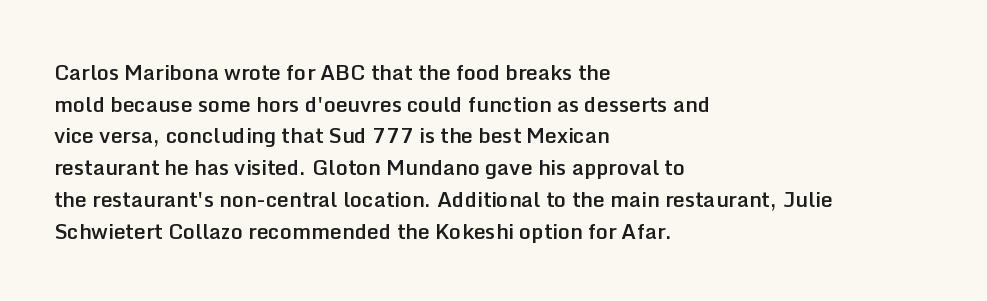
The image shows 21 px text type, upright; set left-aligned, normal line spacing (1.51x), normal letter spacing, not underlined.
